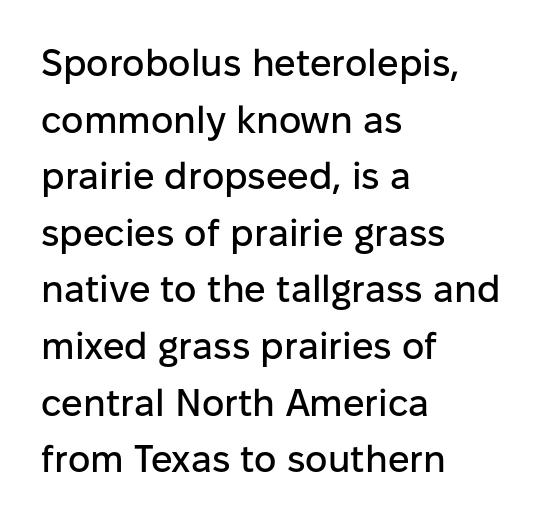
Q: Is the text italic (slanted)? A: No, it is upright.
Q: Is the typeface a serif or a sans-serif typeface? A: Sans-serif.
Q: Is the text underlined? A: No.
Q: How is the paragraph aligned? A: Left-aligned.
Q: Is the spacing between letters normal or unusually wide? A: Normal.
Q: Is the spacing between lines tight, normal or loose? A: Normal.
Q: Width (condensed, normal, or wide)? A: Normal.
Q: Stroke contrast? A: Low.
Q: x-height? A: Medium.
Q: Monospaced? A: No.
